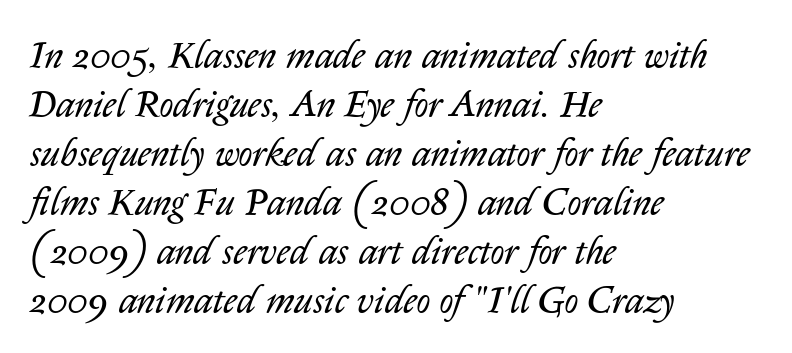
Q: Is the text bold? A: No.
Q: Is the text italic (slanted)? A: Yes, it leans right by about 14 degrees.
Q: Is the text underlined? A: No.
Q: How is the paragraph aligned? A: Left-aligned.
Q: Is the spacing between letters normal or unusually wide? A: Normal.
Q: Is the spacing between lines tight, normal or loose? A: Normal.
Q: Width (condensed, normal, or wide)? A: Normal.
Q: Stroke contrast? A: Low.
Q: x-height? A: Medium.
Q: Monospaced? A: No.
